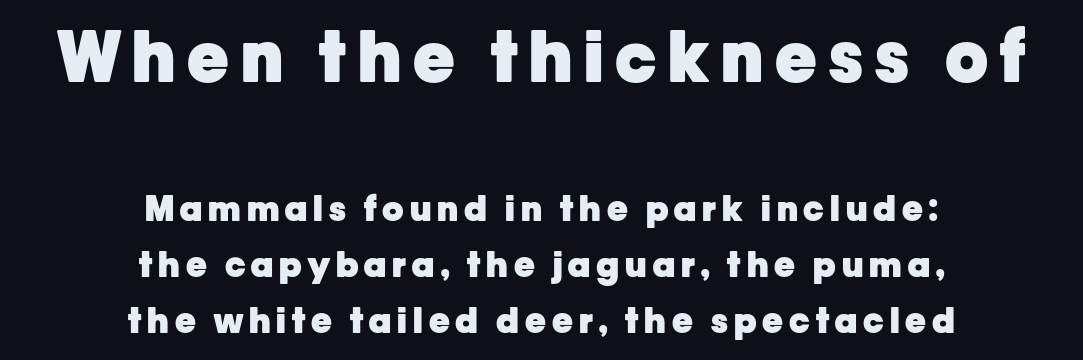
Q: Is the text bold? A: Yes.
Q: Is the text italic (slanted)? A: No, it is upright.
Q: Is the typeface a serif or a sans-serif typeface? A: Sans-serif.
Q: Is the text underlined? A: No.
Q: How is the paragraph aligned? A: Centered.
Q: Is the spacing between lines tight, normal or loose? A: Normal.
Q: Which block of text is set in a larger size, the first (top) or the second (bottom)? A: The first (top) one.
Q: Width (condensed, normal, or wide)? A: Normal.
Q: Stroke contrast? A: Low.
Q: x-height? A: Medium.
Q: Monospaced? A: No.
